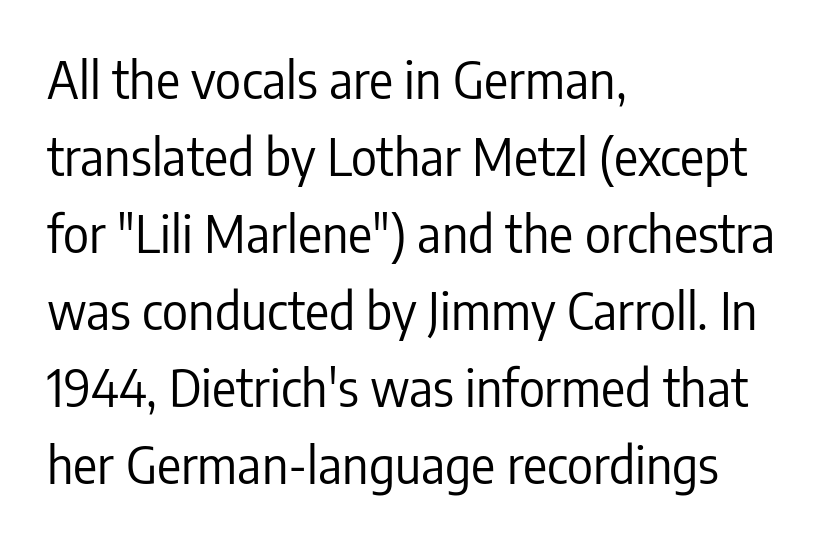
The zone under the glyphs is completely vacant. Observe the absence of serifs on each vertical stroke in this sample. A typesetter would call this zero additional tracking. Successive baselines arrive at the customary interval.
